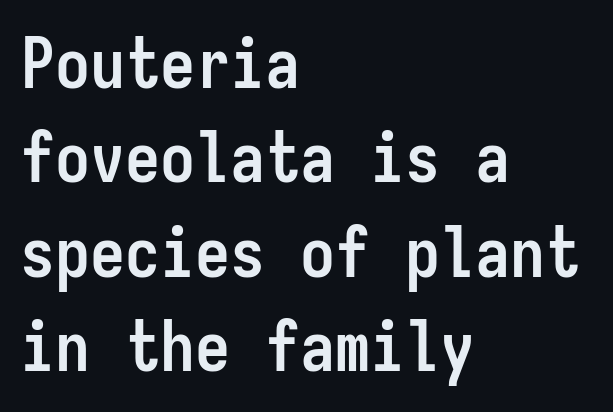
Reading down the block, your eye returns to a fixed left position each line. I'd call this a sans setting — the letters go barefoot. The passage shown is typed in a monospace face where columns stay perfectly aligned. This is heavy type, rendered in bold. No extra tracking has been applied to these lines.
